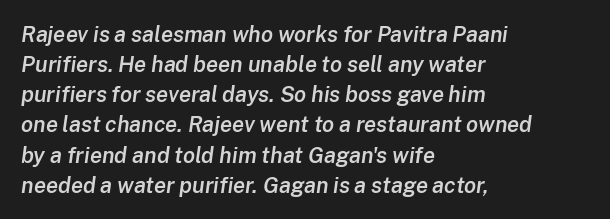
Q: Is the text bold? A: Semi-bold.
Q: Is the text italic (slanted)? A: Yes, it leans right by about 8 degrees.
Q: Is the text underlined? A: No.
Q: How is the paragraph aligned? A: Left-aligned.
Q: Is the spacing between letters normal or unusually wide? A: Normal.
Q: Is the spacing between lines tight, normal or loose? A: Normal.
